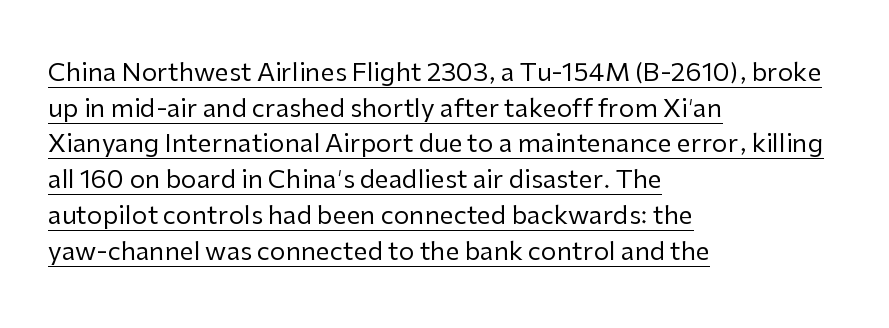
{"italic": "no", "bold": "no", "underline": "yes", "align": "left", "line_spacing": "normal", "line_spacing_ratio": 1.43, "letter_spacing": "normal", "letter_spacing_em": 0.0, "glyph_px": 25}
